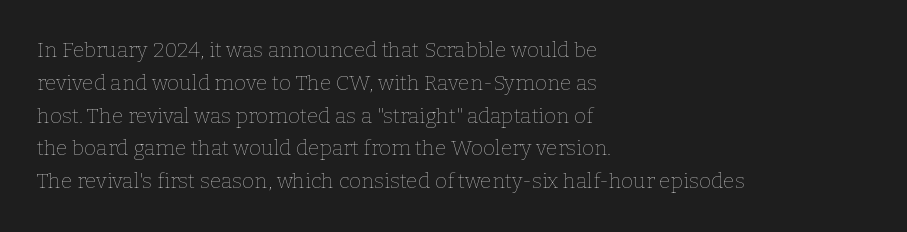
{"italic": "no", "bold": "no", "underline": "no", "align": "left", "line_spacing": "normal", "line_spacing_ratio": 1.56, "letter_spacing": "normal", "letter_spacing_em": 0.0, "glyph_px": 21}
